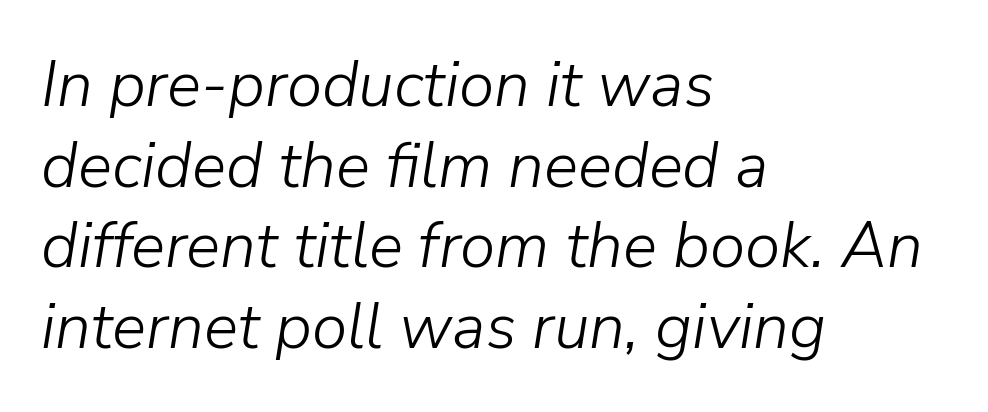
{"italic": "yes", "lean": "right", "slant_degrees": 9, "bold": "no", "weight": "light", "width": "normal", "stroke_contrast": "low", "x_height": "medium", "monospaced": "no", "underline": "no", "align": "left", "line_spacing": "normal", "line_spacing_ratio": 1.26, "letter_spacing": "normal", "letter_spacing_em": 0.0, "glyph_px": 64}
